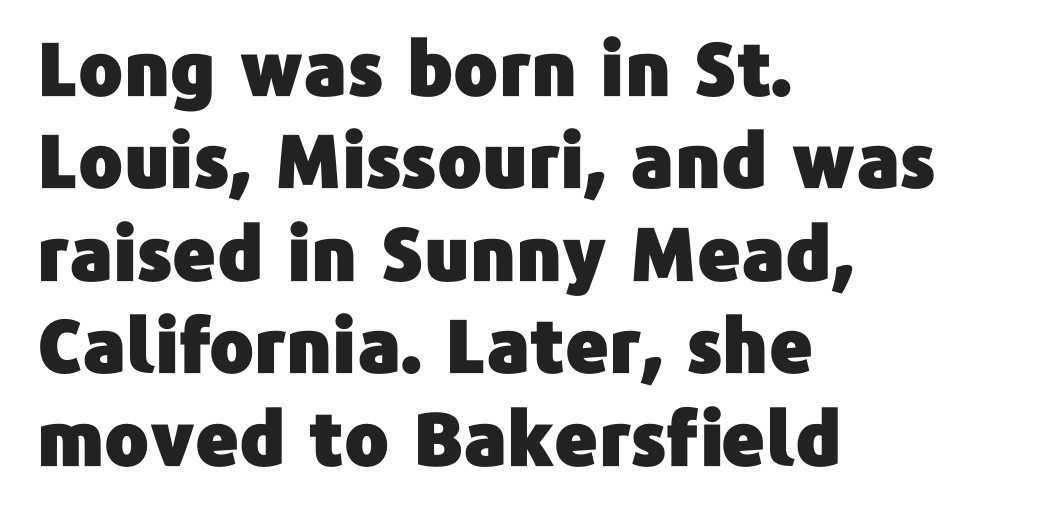
Look at the bottom of the vertical strokes: they stop flat, with no serifs. No extra tracking has been applied to these lines. Posture: straight, roman, zero tilt. The rendering uses natural spacing where letterforms have individual widths. A classic flush-left, rag-right setting is used for this passage. Lines of text with bare space underneath.
